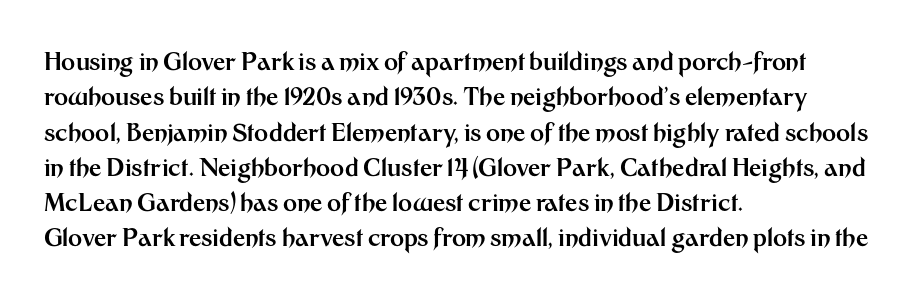
{"italic": "no", "bold": "yes", "underline": "no", "align": "left", "line_spacing": "normal", "line_spacing_ratio": 1.47, "letter_spacing": "normal", "letter_spacing_em": 0.0, "glyph_px": 24}
